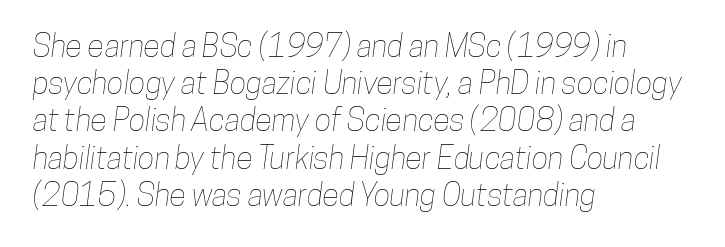
The image shows 31 px condensed type; set left-aligned, line spacing 1.2x, normal letter spacing, not underlined; low stroke contrast and a medium x-height.
